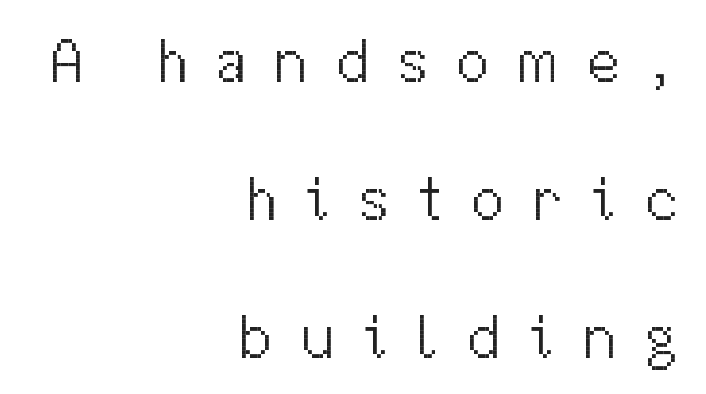
The image shows 61 px light sans-serif type, upright; set right-aligned, loose line spacing (2.26x), unusually wide letter spacing (+0.45 em), not underlined; medium stroke contrast and a medium x-height.
